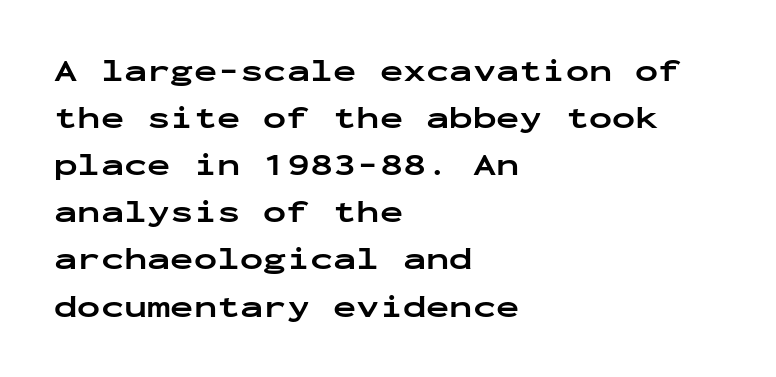
Q: Is the text bold? A: Yes.
Q: Is the text italic (slanted)? A: No, it is upright.
Q: Is the typeface a serif or a sans-serif typeface? A: Sans-serif.
Q: Is the text underlined? A: No.
Q: How is the paragraph aligned? A: Left-aligned.
Q: Is the spacing between letters normal or unusually wide? A: Normal.
Q: Is the spacing between lines tight, normal or loose? A: Normal.
Q: Width (condensed, normal, or wide)? A: Wide.
Q: Stroke contrast? A: Low.
Q: x-height? A: Medium.
Q: Monospaced? A: Yes.
